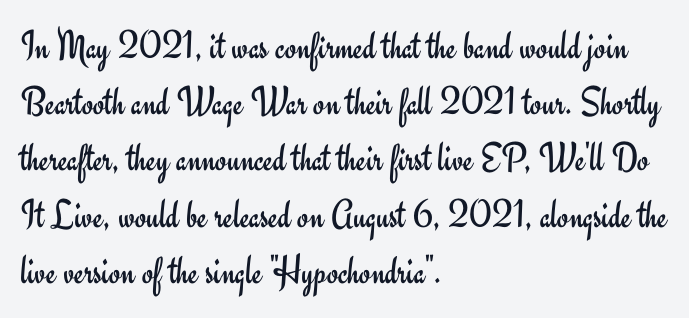
Has an underline been added? It has not. In terms of letterspacing, this is plain default setting. The setting favours the left margin, as ordinary paragraphs usually do. This block has exactly the height ordinary leading produces. Weight: regular or lighter.
